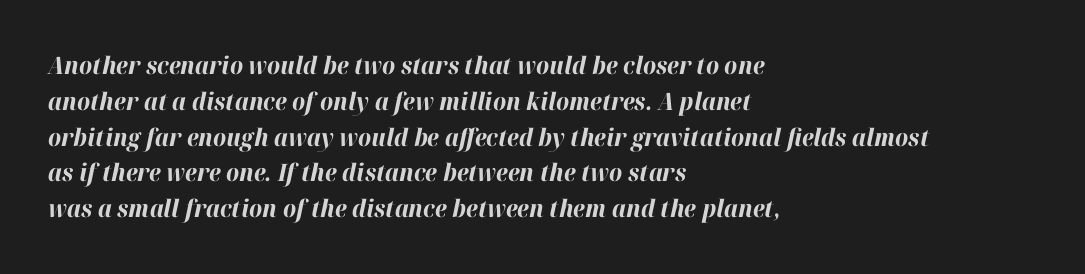
The image shows 24 px bold type, italic (leaning right); set left-aligned, normal line spacing (1.49x), normal letter spacing, not underlined.
